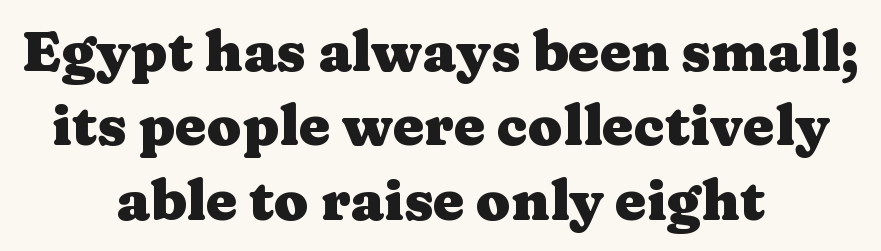
Q: Is the text bold? A: Yes.
Q: Is the text italic (slanted)? A: No, it is upright.
Q: Is the typeface a serif or a sans-serif typeface? A: Serif.
Q: Is the text underlined? A: No.
Q: How is the paragraph aligned? A: Centered.
Q: Is the spacing between letters normal or unusually wide? A: Normal.
Q: Is the spacing between lines tight, normal or loose? A: Normal.
Q: Width (condensed, normal, or wide)? A: Wide.
Q: Stroke contrast? A: Medium.
Q: x-height? A: Medium.
Q: Monospaced? A: No.
